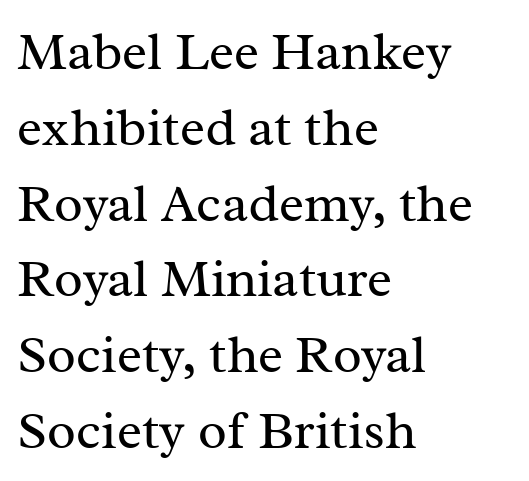
Q: Is the text bold? A: No.
Q: Is the text italic (slanted)? A: No, it is upright.
Q: Is the typeface a serif or a sans-serif typeface? A: Serif.
Q: Is the text underlined? A: No.
Q: How is the paragraph aligned? A: Left-aligned.
Q: Is the spacing between letters normal or unusually wide? A: Normal.
Q: Is the spacing between lines tight, normal or loose? A: Normal.
Q: Width (condensed, normal, or wide)? A: Normal.
Q: Stroke contrast? A: Medium.
Q: x-height? A: Medium.
Q: Monospaced? A: No.
